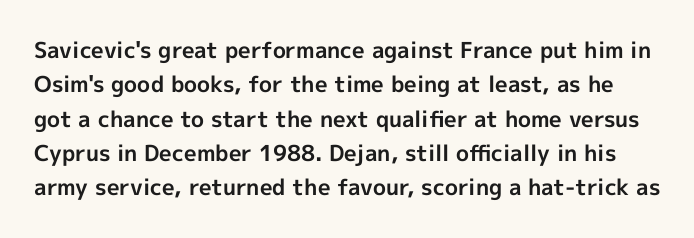
The image shows 22 px bold type, upright; set normal line spacing (1.56x), normal letter spacing, not underlined.
